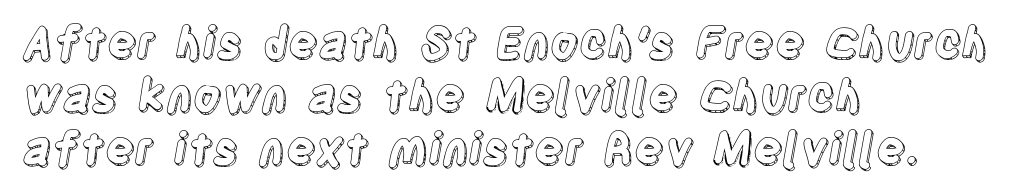
Q: Is the text italic (slanted)? A: Yes.
Q: Is the text underlined? A: No.
Q: How is the paragraph aligned? A: Left-aligned.
Q: Is the spacing between letters normal or unusually wide? A: Normal.
Q: Width (condensed, normal, or wide)? A: Condensed.
Q: x-height? A: Large.
Q: Monospaced? A: No.
